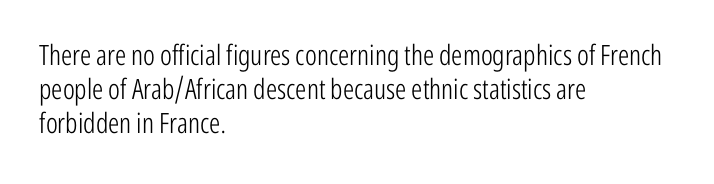
Counters stay open thanks to moderate or lighter strokes. Rendered with straight, roman letterforms. Type without underlining. One-word summary of the alignment: left. The passage shown is typed in a proportional face where columns would drift. Serifs: no, the terminals of the letterforms are clean.
